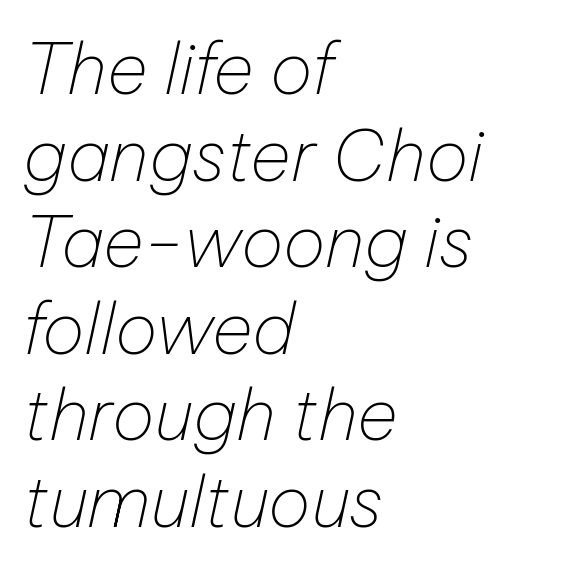
The image shows 71 px thin type, italic (leaning right); set left-aligned, line spacing 1.22x, normal letter spacing, not underlined; low stroke contrast and a medium x-height.
